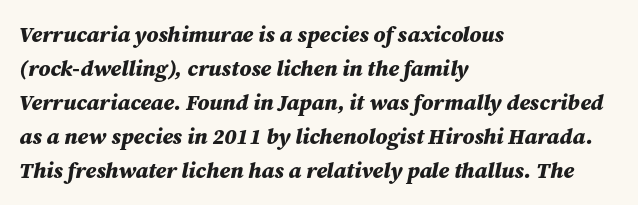
{"italic": "yes", "lean": "right", "slant_degrees": 12, "bold": "yes", "underline": "no", "align": "left", "line_spacing": "normal", "line_spacing_ratio": 1.54, "letter_spacing": "normal", "letter_spacing_em": 0.0, "glyph_px": 22}
